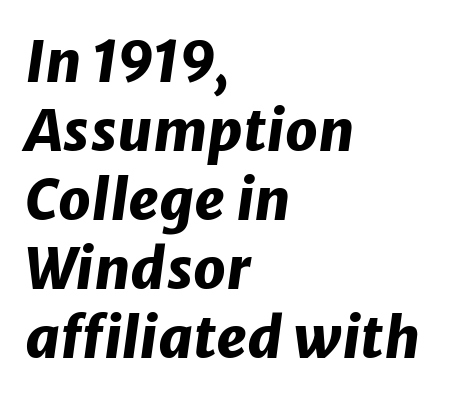
{"italic": "yes", "lean": "right", "slant_degrees": 8, "bold": "yes", "weight": "heavy", "width": "normal", "stroke_contrast": "low", "x_height": "medium", "monospaced": "no", "underline": "no", "align": "left", "line_spacing_ratio": 1.21, "letter_spacing": "normal", "letter_spacing_em": 0.0, "glyph_px": 57}
